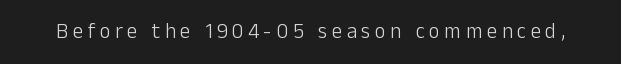
The image shows 21 px text type, upright; set unusually wide letter spacing (+0.21 em), not underlined.
